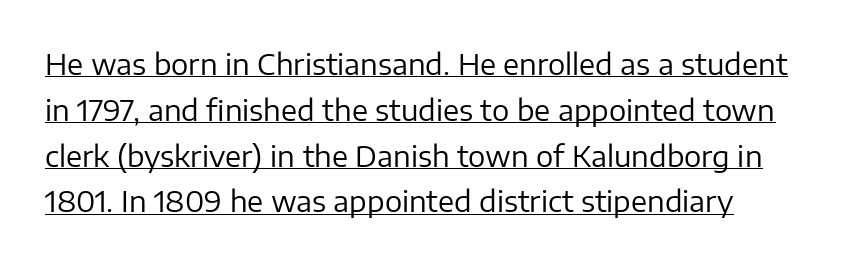
The image shows 29 px regular-weight sans-serif type, upright; set normal line spacing (1.58x), normal letter spacing, underlined; low stroke contrast and a medium x-height.
